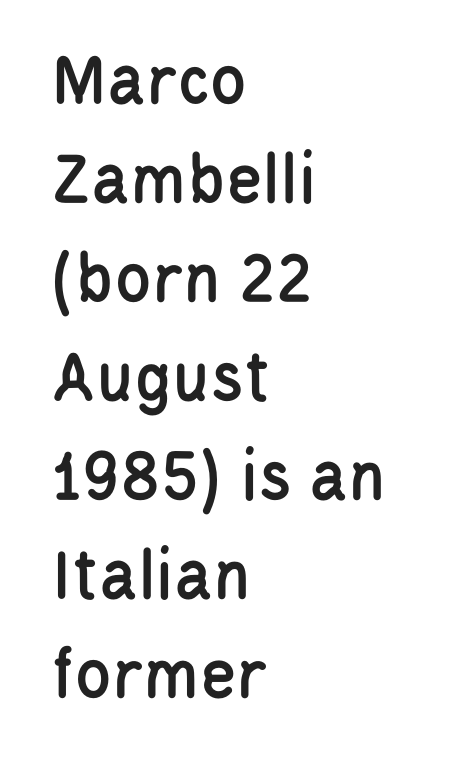
{"serif": "no", "italic": "no", "width": "condensed", "stroke_contrast": "low", "x_height": "large", "monospaced": "no", "underline": "no", "align": "left", "line_spacing": "normal", "line_spacing_ratio": 1.32, "letter_spacing": "normal", "letter_spacing_em": 0.0, "glyph_px": 75}
